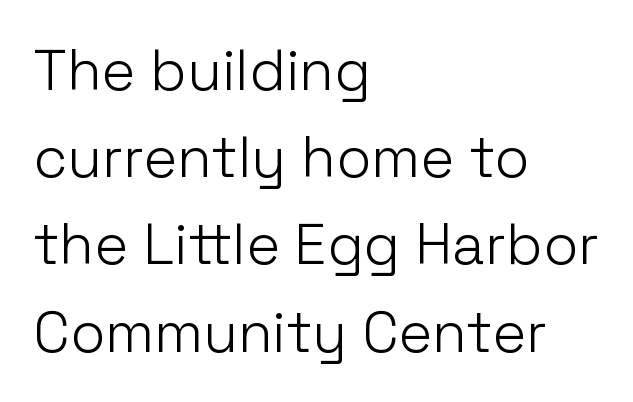
Q: Is the text bold? A: No.
Q: Is the text italic (slanted)? A: No, it is upright.
Q: Is the typeface a serif or a sans-serif typeface? A: Sans-serif.
Q: Is the text underlined? A: No.
Q: How is the paragraph aligned? A: Left-aligned.
Q: Is the spacing between letters normal or unusually wide? A: Normal.
Q: Is the spacing between lines tight, normal or loose? A: Normal.
Q: Width (condensed, normal, or wide)? A: Normal.
Q: Stroke contrast? A: Low.
Q: x-height? A: Medium.
Q: Monospaced? A: No.
